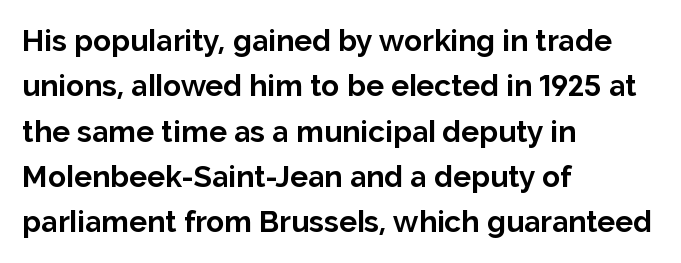
{"serif": "no", "italic": "no", "bold": "yes", "weight": "bold", "width": "normal", "stroke_contrast": "low", "x_height": "medium", "monospaced": "no", "underline": "no", "align": "left", "line_spacing": "normal", "line_spacing_ratio": 1.51, "letter_spacing": "normal", "letter_spacing_em": 0.0, "glyph_px": 30}
